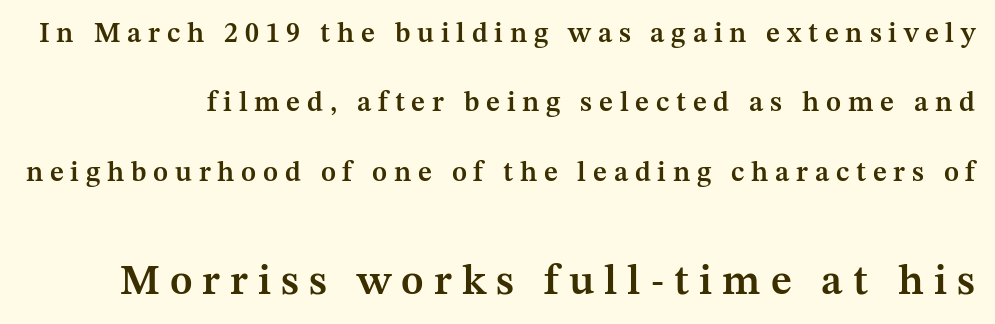
The image shows 42 px semibold serif type, upright; set loose line spacing (2.48x), unusually wide letter spacing (+0.24 em), not underlined; the second (bottom) block is 1.5x larger; medium stroke contrast and a medium x-height.
